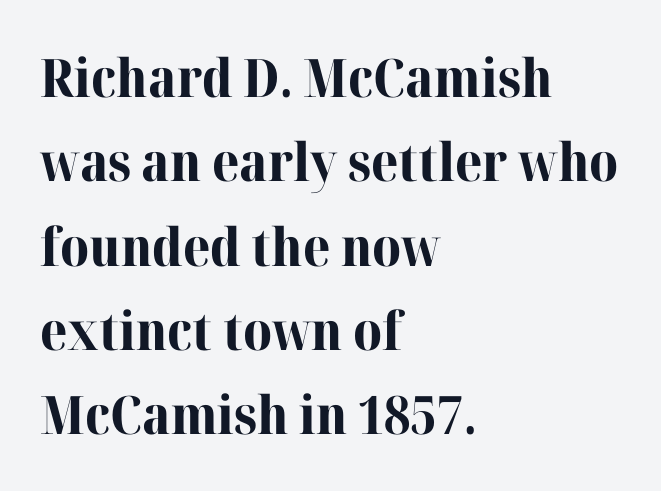
Q: Is the text bold? A: Yes.
Q: Is the text italic (slanted)? A: No, it is upright.
Q: Is the typeface a serif or a sans-serif typeface? A: Serif.
Q: Is the text underlined? A: No.
Q: How is the paragraph aligned? A: Left-aligned.
Q: Is the spacing between letters normal or unusually wide? A: Normal.
Q: Is the spacing between lines tight, normal or loose? A: Normal.
Q: Width (condensed, normal, or wide)? A: Normal.
Q: Stroke contrast? A: High.
Q: x-height? A: Medium.
Q: Monospaced? A: No.
